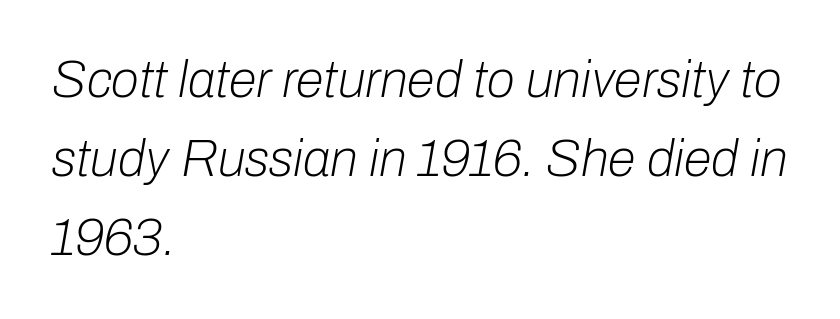
Layout note: lines flush left. Each letter keeps its own natural width here, so spacing adapts to shape. The characters are drawn with everyday or finer stroke widths. The space between consecutive lines is moderate. The horizontal fit of the characters is conventional and even. Underlining? Definitely not there.
